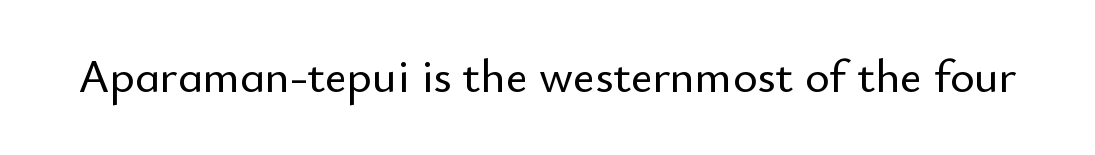
Proportional: the letters do not fall into vertical columns. Observe the absence of serifs on each vertical stroke in this sample. Ordinary non-slanted type is in use. Nobody touched the tracking dial on this one.
